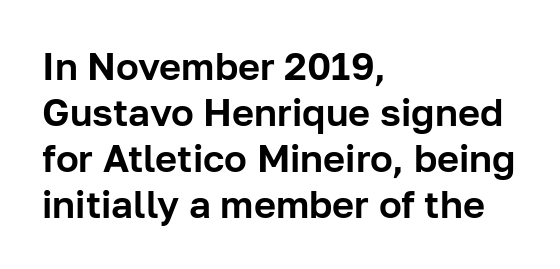
{"serif": "no", "italic": "no", "width": "normal", "stroke_contrast": "low", "x_height": "medium", "monospaced": "no", "underline": "no", "align": "left", "line_spacing_ratio": 1.21, "letter_spacing": "normal", "letter_spacing_em": 0.0, "glyph_px": 38}
